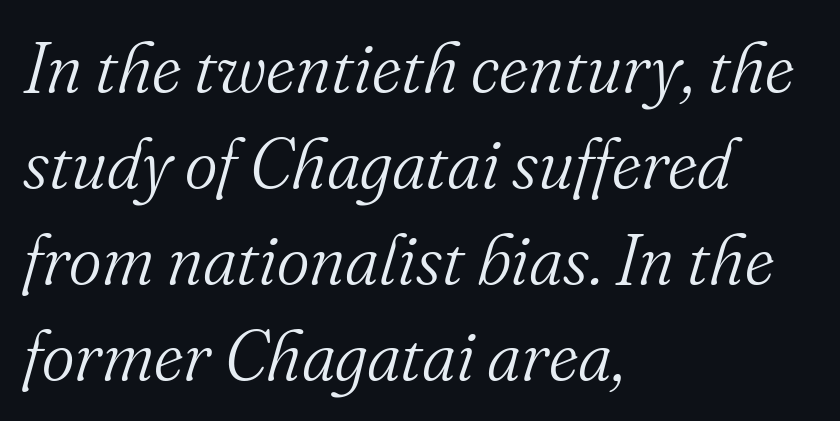
The image shows 70 px light serif type, italic (leaning right); set left-aligned, normal line spacing (1.37x), normal letter spacing, not underlined; medium stroke contrast and a small x-height.
